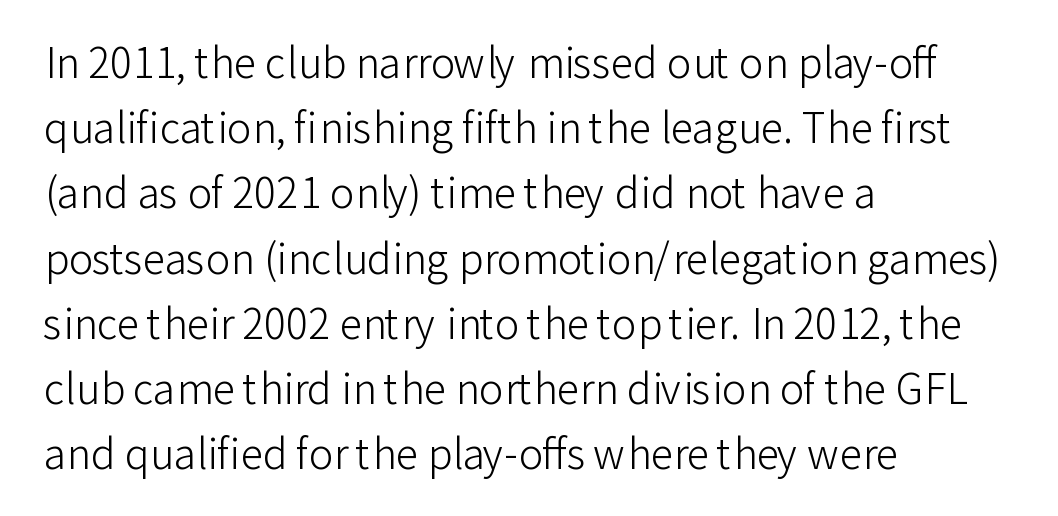
{"serif": "no", "italic": "no", "bold": "no", "weight": "light", "width": "normal", "stroke_contrast": "low", "x_height": "medium", "monospaced": "no", "underline": "no", "align": "left", "line_spacing": "normal", "line_spacing_ratio": 1.59, "letter_spacing": "normal", "letter_spacing_em": 0.0, "glyph_px": 41}
